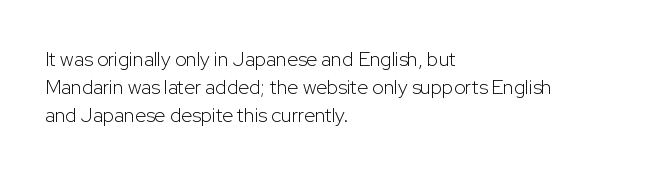
The image shows 20 px text type, upright; set left-aligned, normal line spacing (1.4x), normal letter spacing, not underlined.
